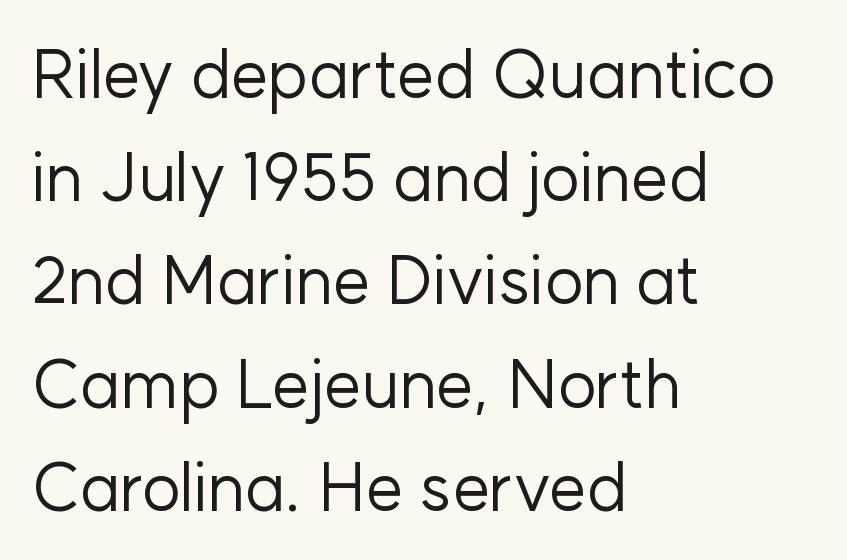
When letters stand straight like this, we call the style roman or upright. Rule under the text: the space is simply empty. A typesetter would call this proportional, since set widths differ per character. Nothing unusual about the tracking: characters are spaced as the font intends. Where is the straight margin? On the left.
